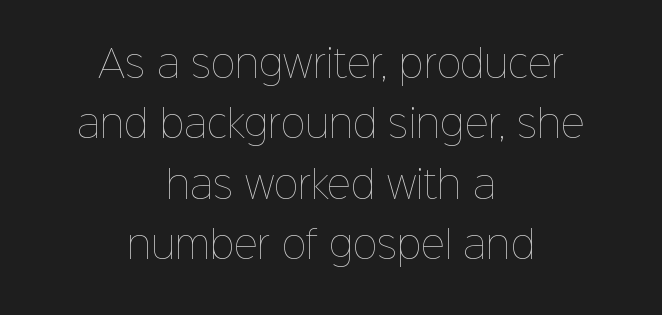
Q: Is the text bold? A: No.
Q: Is the text italic (slanted)? A: No, it is upright.
Q: Is the text underlined? A: No.
Q: How is the paragraph aligned? A: Centered.
Q: Is the spacing between letters normal or unusually wide? A: Normal.
Q: Is the spacing between lines tight, normal or loose? A: Normal.
Q: Width (condensed, normal, or wide)? A: Normal.
Q: Stroke contrast? A: Low.
Q: x-height? A: Medium.
Q: Monospaced? A: No.
